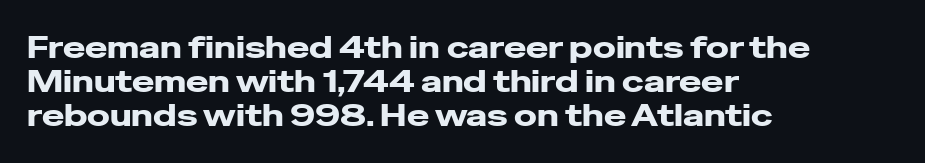
Notice how descenders almost collide with the ascenders below — that's tight leading. Honestly, the letter spacing is just normal — you wouldn't notice it. The face used here is proportionally spaced, like ordinary book or web type. The setting favours the left margin, as ordinary paragraphs usually do. No feet cap the strokes, marking this as sans-serif type.
